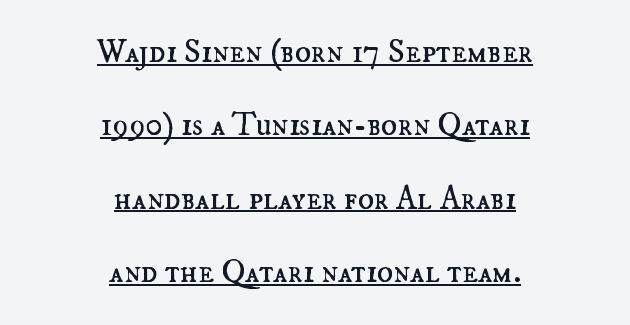
Q: Is the text bold? A: No.
Q: Is the text italic (slanted)? A: No, it is upright.
Q: Is the text underlined? A: Yes.
Q: How is the paragraph aligned? A: Centered.
Q: Is the spacing between letters normal or unusually wide? A: Normal.
Q: Is the spacing between lines tight, normal or loose? A: Loose.
Q: Width (condensed, normal, or wide)? A: Normal.
Q: Stroke contrast? A: Medium.
Q: x-height? A: Small.
Q: Monospaced? A: No.
